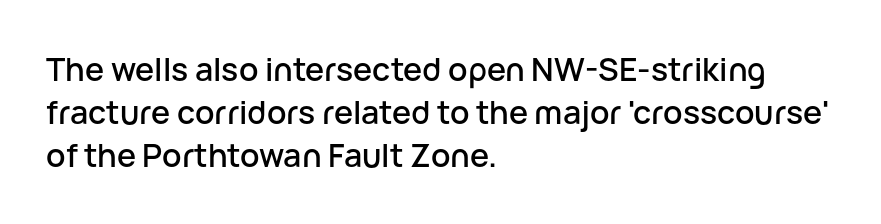
{"serif": "no", "italic": "no", "width": "normal", "stroke_contrast": "low", "x_height": "medium", "monospaced": "no", "underline": "no", "align": "left", "line_spacing": "normal", "line_spacing_ratio": 1.35, "letter_spacing": "normal", "letter_spacing_em": 0.0, "glyph_px": 32}
